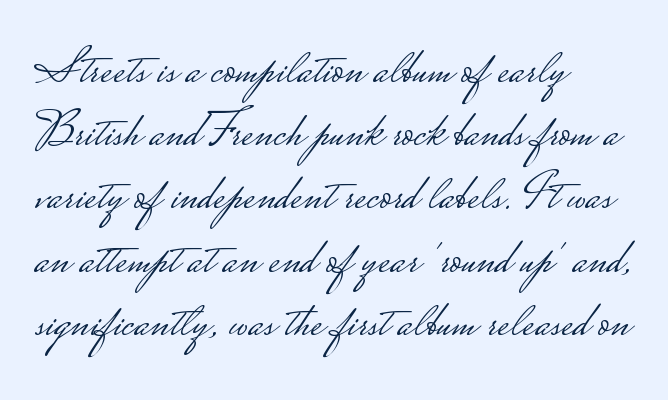
The image shows 51 px light, wide sans-serif type; set left-aligned, line spacing 1.24x, normal letter spacing, not underlined; low stroke contrast.
